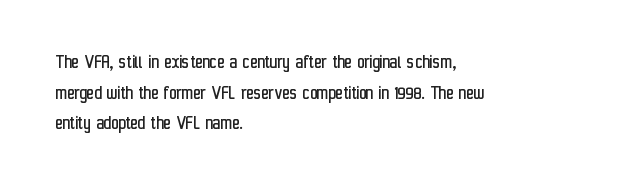
{"italic": "no", "bold": "no", "underline": "no", "align": "left", "line_spacing": "normal", "line_spacing_ratio": 1.53, "letter_spacing": "normal", "letter_spacing_em": 0.0, "glyph_px": 20}
